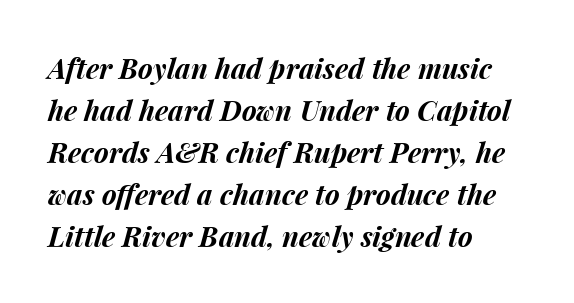
The letters are bold, with thick, heavy strokes. Is there much room between lines? A standard amount, neither cramped nor airy. The rag falls on the right side of this text block. Every character sits at an angle, as italics do. The gap between lines stays unmarked. Is this a fixed-width face? No — the glyphs have proportional, varying widths.
